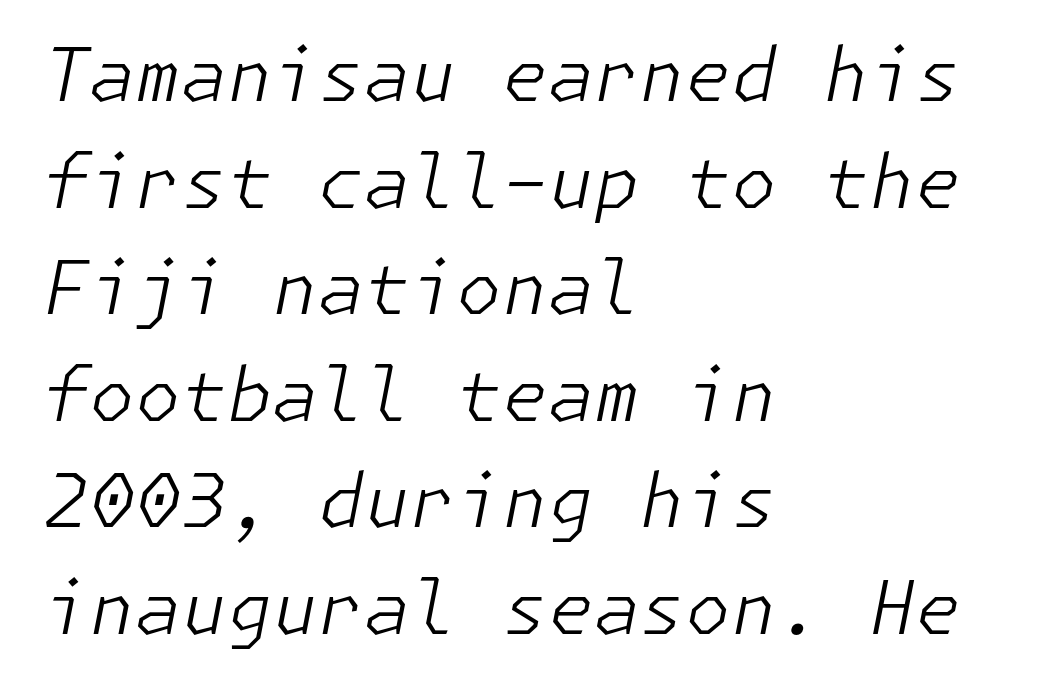
Notice how the passage keeps a crisp vertical edge on the left only. The designer left line spacing at the default. The letters sit at their default tracking, neither squeezed nor spread. Yep, that's italic — everything's leaning.
